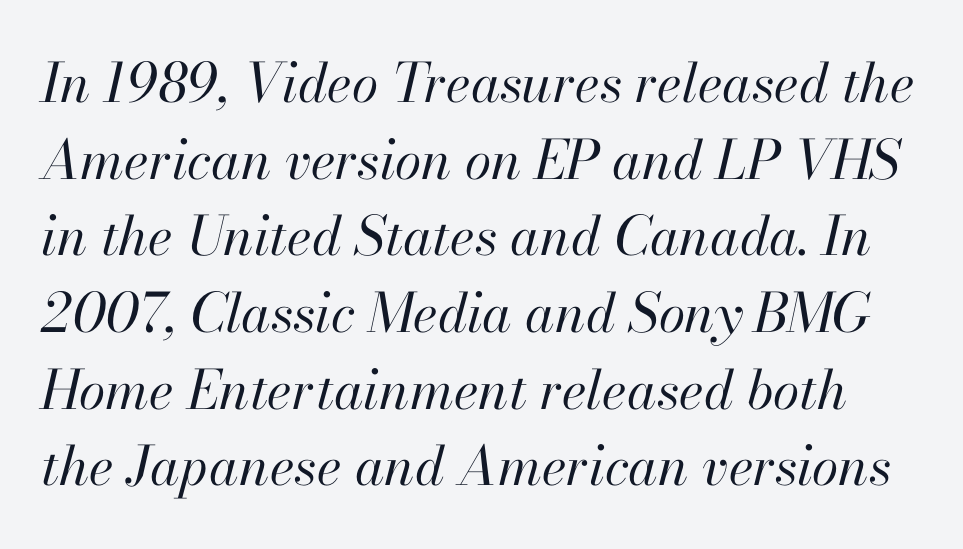
Q: Is the text bold? A: No.
Q: Is the text italic (slanted)? A: Yes, it leans right by about 13 degrees.
Q: Is the text underlined? A: No.
Q: Is the spacing between letters normal or unusually wide? A: Normal.
Q: Is the spacing between lines tight, normal or loose? A: Normal.
Q: Width (condensed, normal, or wide)? A: Normal.
Q: Stroke contrast? A: High.
Q: x-height? A: Small.
Q: Monospaced? A: No.
